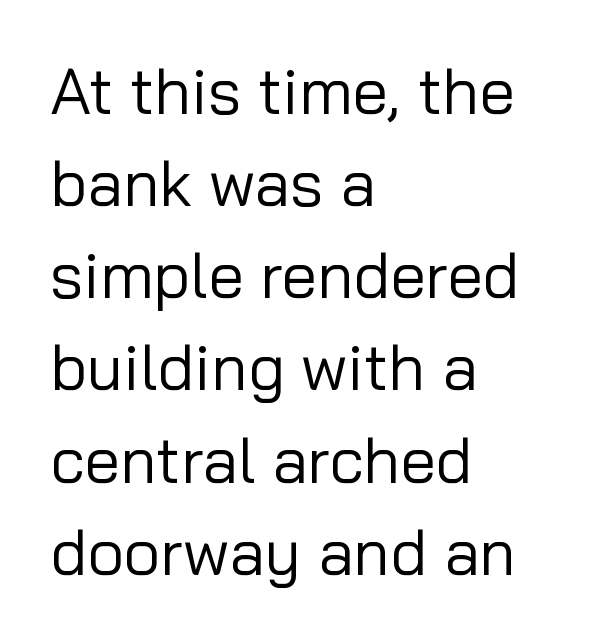
{"serif": "no", "italic": "no", "bold": "no", "weight": "regular", "width": "normal", "stroke_contrast": "low", "x_height": "medium", "monospaced": "no", "underline": "no", "align": "left", "line_spacing": "normal", "line_spacing_ratio": 1.44, "letter_spacing": "normal", "letter_spacing_em": 0.0, "glyph_px": 64}
